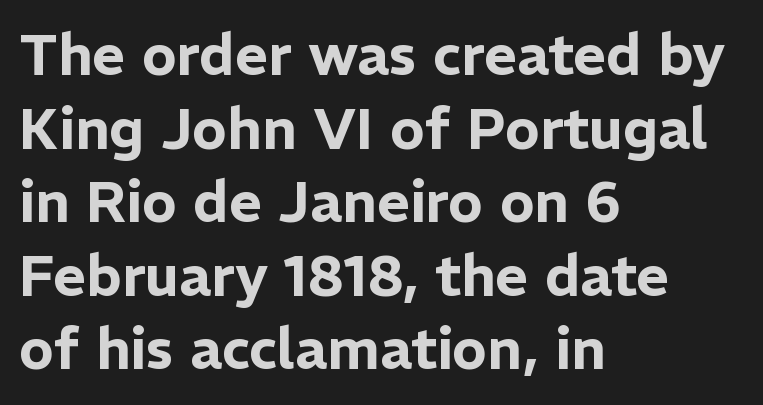
{"serif": "no", "italic": "no", "width": "normal", "stroke_contrast": "low", "x_height": "medium", "monospaced": "no", "underline": "no", "align": "left", "line_spacing": "normal", "line_spacing_ratio": 1.29, "letter_spacing": "normal", "letter_spacing_em": 0.0, "glyph_px": 57}
